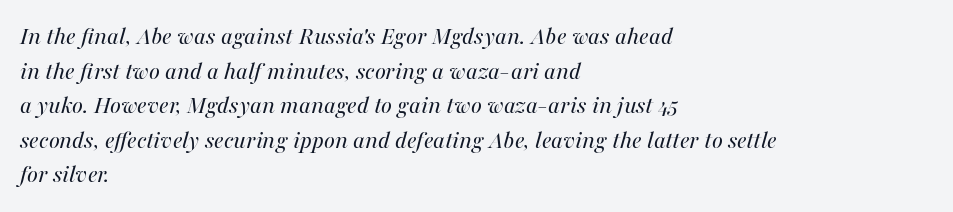
Q: Is the text bold? A: No.
Q: Is the text italic (slanted)? A: Yes, it leans right by about 16 degrees.
Q: Is the text underlined? A: No.
Q: How is the paragraph aligned? A: Left-aligned.
Q: Is the spacing between letters normal or unusually wide? A: Normal.
Q: Is the spacing between lines tight, normal or loose? A: Normal.
